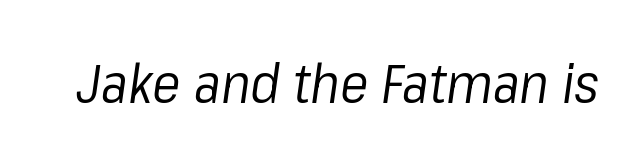
The image shows 54 px regular-weight type, italic (leaning right); set normal letter spacing, not underlined; low stroke contrast and a medium x-height.
